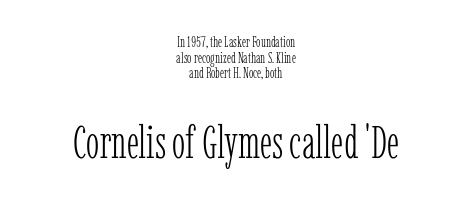
{"serif": "yes", "italic": "no", "bold": "no", "weight": "light", "width": "condensed", "stroke_contrast": "low", "x_height": "medium", "monospaced": "no", "underline": "no", "align": "center", "line_spacing": "tight", "line_spacing_ratio": 1.04, "letter_spacing": "normal", "letter_spacing_em": 0.0, "larger_block": "second", "size_ratio": 3.0, "glyph_px": 45}
